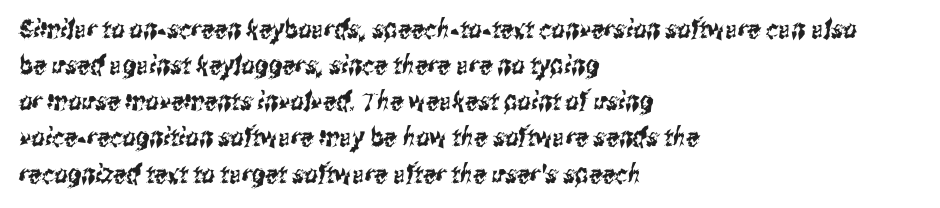
Visually the block forms a straight wall on the left and a jagged coastline on the right. These lines sit exactly where default settings would place them. This rendering leaves character spacing at its baseline value. Decoration check: the copy has no underline.
